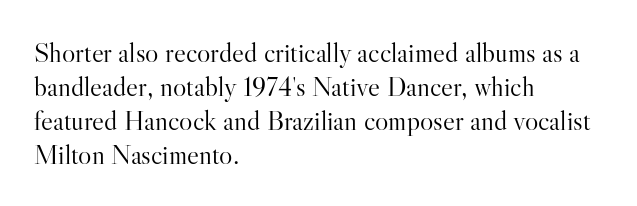
The image shows 28 px light serif type, upright; set left-aligned, line spacing 1.21x, normal letter spacing, not underlined; high stroke contrast and a small x-height.
